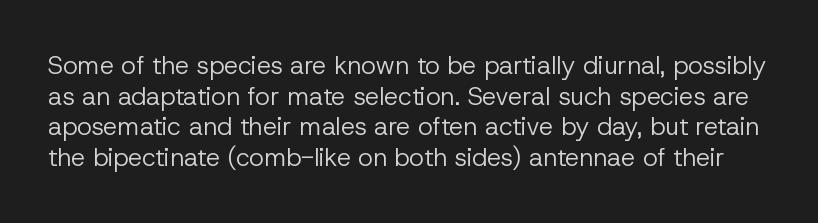
{"italic": "no", "bold": "no", "underline": "no", "line_spacing_ratio": 1.23, "letter_spacing": "normal", "letter_spacing_em": 0.0, "glyph_px": 25}
